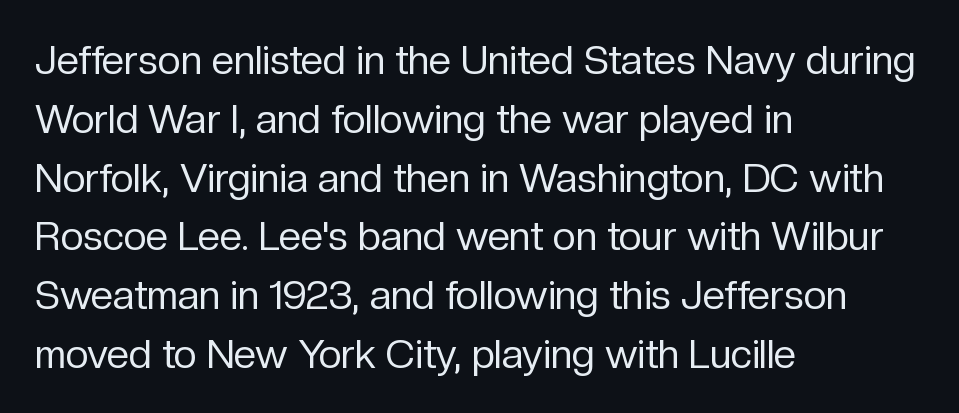
{"serif": "no", "italic": "no", "bold": "no", "weight": "regular", "width": "normal", "stroke_contrast": "low", "x_height": "medium", "monospaced": "no", "underline": "no", "align": "left", "line_spacing": "normal", "line_spacing_ratio": 1.47, "letter_spacing": "normal", "letter_spacing_em": 0.0, "glyph_px": 40}
